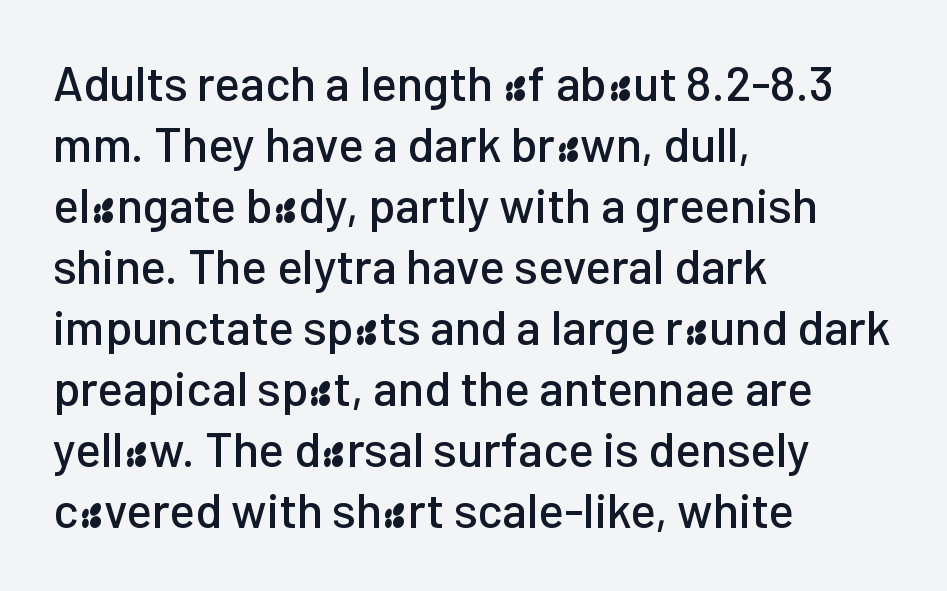
A roman cut, with each character standing at attention. Proportional: the letters do not fall into vertical columns. The space directly below the letters is spotless. This is sans-serif lettering, the kind often seen on screens and signage.
